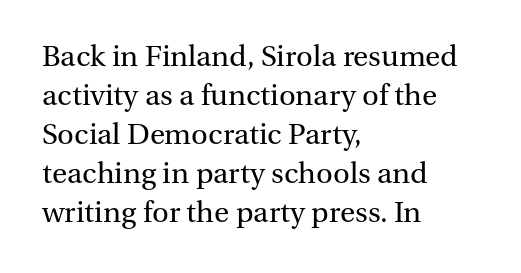
These glyphs show unthickened strokes, regular width or finer. This is the regular roman posture of the typeface. Classification — serif. Look at the tracking — it's just the regular setting, nothing added.
